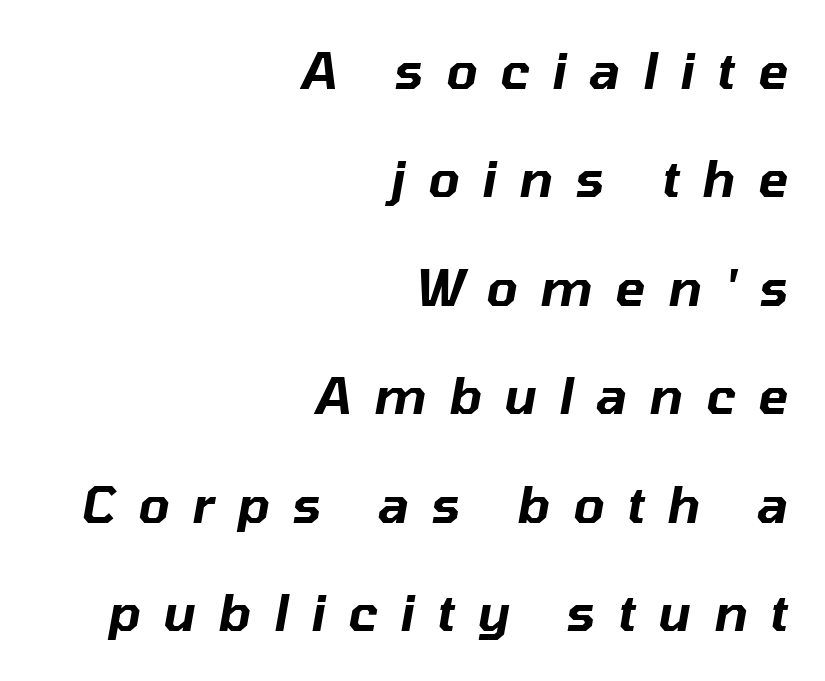
{"italic": "yes", "lean": "right", "slant_degrees": 10, "width": "normal", "stroke_contrast": "low", "x_height": "medium", "monospaced": "no", "underline": "no", "align": "right", "line_spacing": "loose", "line_spacing_ratio": 2.17, "letter_spacing": "wide", "letter_spacing_em": 0.45, "glyph_px": 50}
